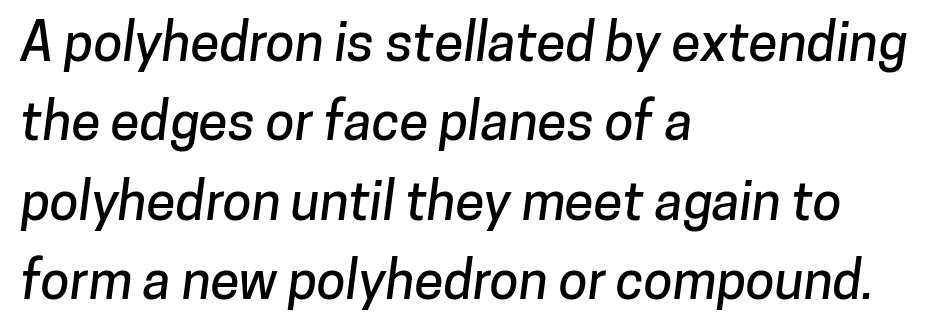
{"serif": "no", "width": "normal", "stroke_contrast": "low", "x_height": "medium", "monospaced": "no", "underline": "no", "align": "left", "line_spacing": "normal", "line_spacing_ratio": 1.5, "letter_spacing": "normal", "letter_spacing_em": 0.0, "glyph_px": 53}
